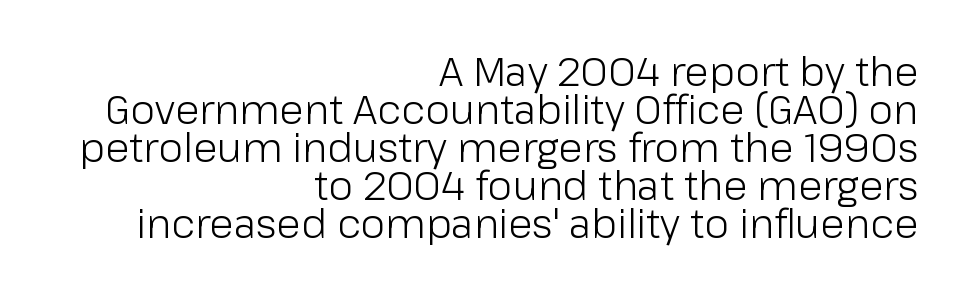
Stems and bowls with no extra thickness — not bold. Here the designer chose a conventional face with non-uniform glyph widths. Quick note: not italic, upright. Check the space under the baseline: it is left empty.
